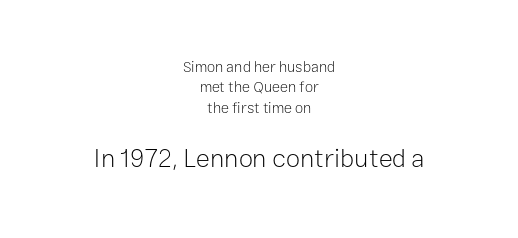
Q: Is the text bold? A: No.
Q: Is the text italic (slanted)? A: No, it is upright.
Q: Is the text underlined? A: No.
Q: How is the paragraph aligned? A: Centered.
Q: Is the spacing between letters normal or unusually wide? A: Normal.
Q: Is the spacing between lines tight, normal or loose? A: Normal.
Q: Which block of text is set in a larger size, the first (top) or the second (bottom)? A: The second (bottom) one.
